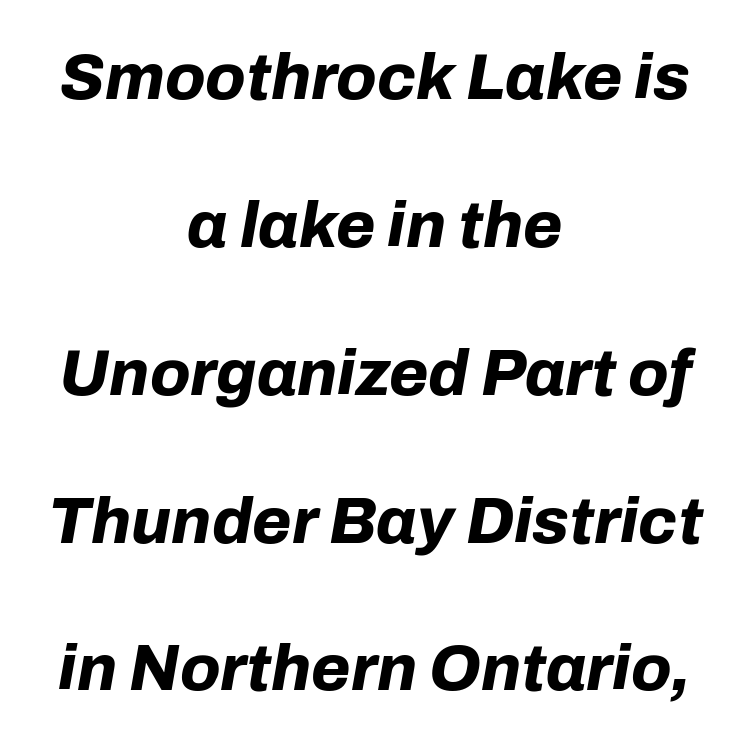
Look at the tracking — it's just the regular setting, nothing added. Quick note: italic. Does the leading feel generous? Absolutely, it's lavish. A clean baseline with only descenders dipping below it. The passage shown is typed in a proportional face where columns would drift. Heft: maximum for text — a bold.
